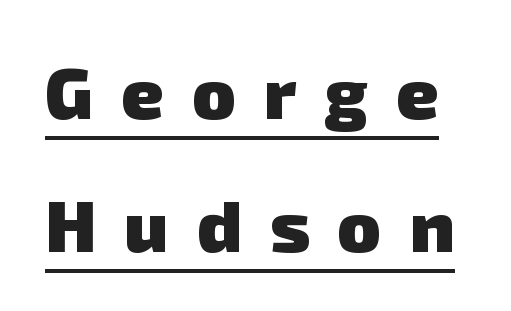
Q: Is the text bold? A: Yes.
Q: Is the typeface a serif or a sans-serif typeface? A: Sans-serif.
Q: Is the text underlined? A: Yes.
Q: Is the spacing between letters normal or unusually wide? A: Unusually wide.
Q: Width (condensed, normal, or wide)? A: Normal.
Q: Stroke contrast? A: Low.
Q: x-height? A: Medium.
Q: Monospaced? A: No.
